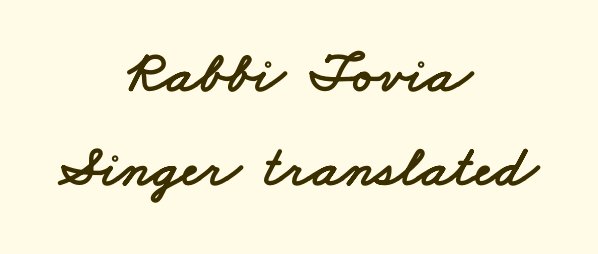
Q: Is the typeface a serif or a sans-serif typeface? A: Sans-serif.
Q: Is the text underlined? A: No.
Q: How is the paragraph aligned? A: Centered.
Q: Is the spacing between letters normal or unusually wide? A: Normal.
Q: Is the spacing between lines tight, normal or loose? A: Normal.
Q: Width (condensed, normal, or wide)? A: Wide.
Q: Stroke contrast? A: Low.
Q: x-height? A: Small.
Q: Monospaced? A: No.
